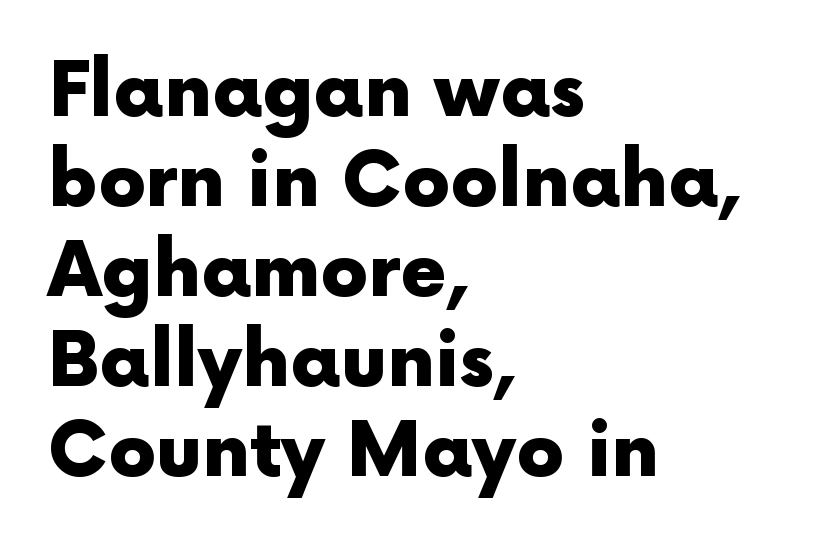
A sans-serif font was chosen for this passage. Designer's note — italics off, roman on. This sample has the flowing, uneven cadence of proportional lettering. The line texture is even and compact thanks to regular tracking. Is the block centered? No — it sits flush against the left margin.
